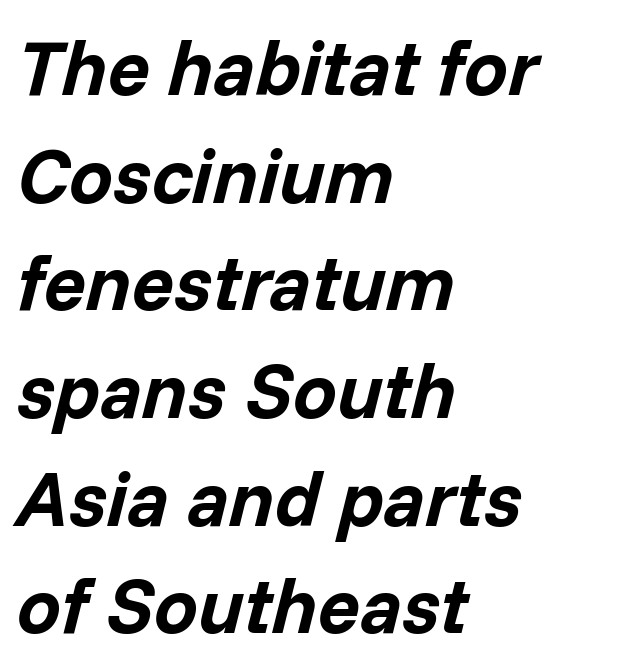
The image shows 78 px bold type, italic (leaning right); set left-aligned, normal line spacing (1.38x), normal letter spacing, not underlined; low stroke contrast and a medium x-height.
